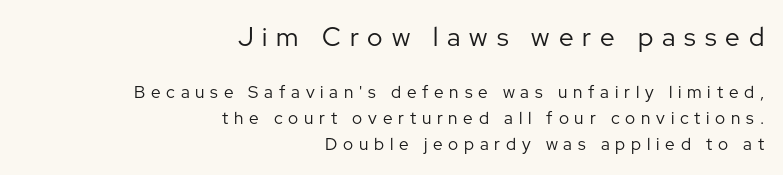
{"italic": "no", "bold": "no", "underline": "no", "align": "right", "line_spacing": "normal", "line_spacing_ratio": 1.53, "letter_spacing": "wide", "letter_spacing_em": 0.34, "larger_block": "first", "size_ratio": 1.53, "glyph_px": 26}
